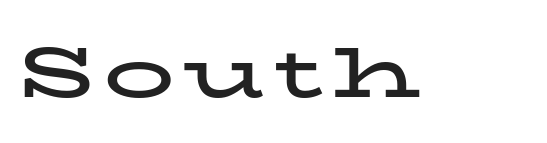
The image shows 71 px bold, wide serif type, upright; set not underlined; low stroke contrast and a medium x-height.
